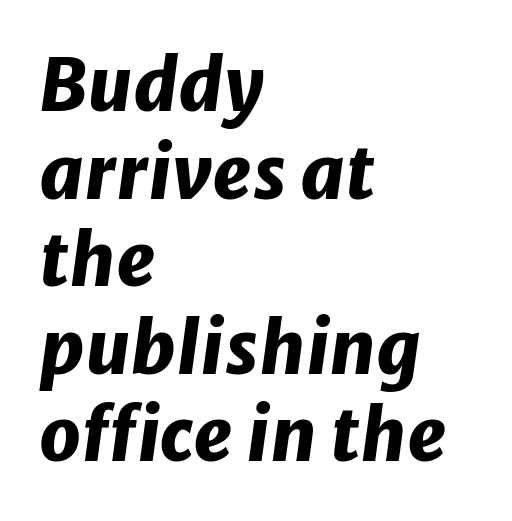
Q: Is the text bold? A: Yes.
Q: Is the text italic (slanted)? A: Yes, it leans right by about 8 degrees.
Q: Is the text underlined? A: No.
Q: How is the paragraph aligned? A: Left-aligned.
Q: Is the spacing between letters normal or unusually wide? A: Normal.
Q: Width (condensed, normal, or wide)? A: Normal.
Q: Stroke contrast? A: Low.
Q: x-height? A: Medium.
Q: Monospaced? A: No.
